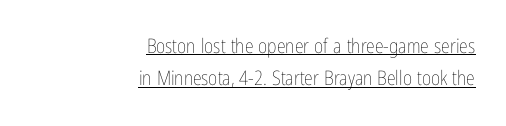
{"italic": "no", "bold": "no", "underline": "yes", "align": "right", "line_spacing": "normal", "line_spacing_ratio": 1.62, "letter_spacing": "normal", "letter_spacing_em": 0.0, "glyph_px": 20}
